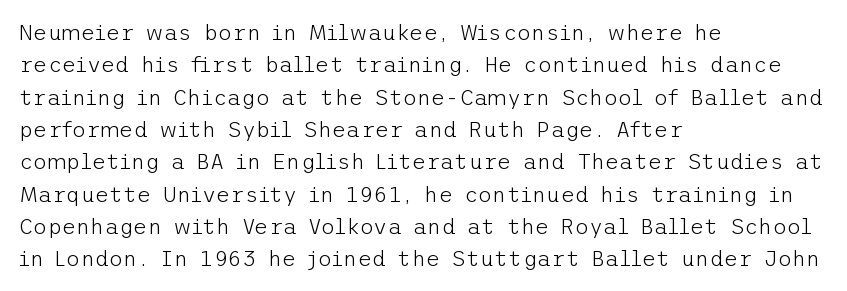
Q: Is the text bold? A: No.
Q: Is the text italic (slanted)? A: No, it is upright.
Q: Is the text underlined? A: No.
Q: How is the paragraph aligned? A: Left-aligned.
Q: Is the spacing between letters normal or unusually wide? A: Normal.
Q: Is the spacing between lines tight, normal or loose? A: Normal.
